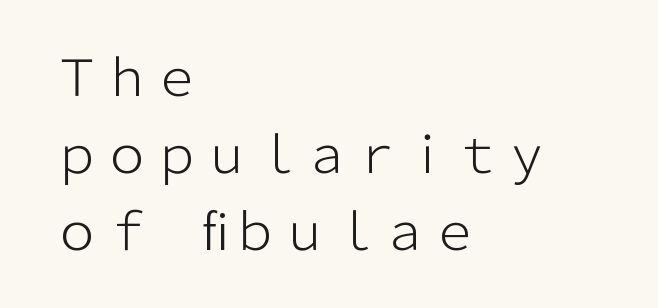
{"serif": "no", "italic": "no", "bold": "no", "weight": "light", "width": "normal", "stroke_contrast": "low", "x_height": "medium", "monospaced": "no", "underline": "no", "align": "left", "line_spacing": "normal", "line_spacing_ratio": 1.54, "letter_spacing": "normal", "letter_spacing_em": 0.0, "glyph_px": 50}
